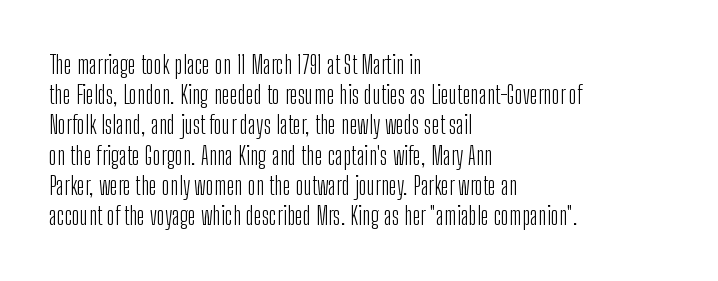
In terms of posture, this sample is upright. The rendering keeps characters at their native spacing. Caption: face not bold, strokes unweighted. The string is rendered with underlining switched off. Horizontal alignment here is leftward, the default for most running prose.
